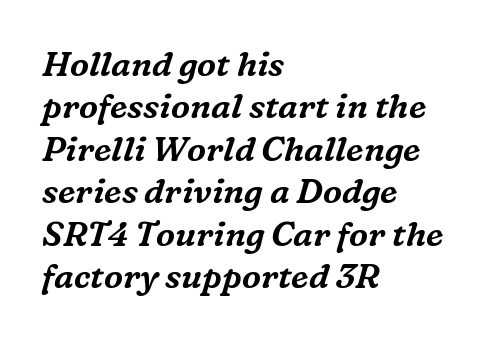
Short note: letters normally spaced. Serif or sans? Serif — the stroke terminals have little feet. Each new line begins a customary step beneath the previous one. The words here are not underlined. Proportional: the letters do not fall into vertical columns.
